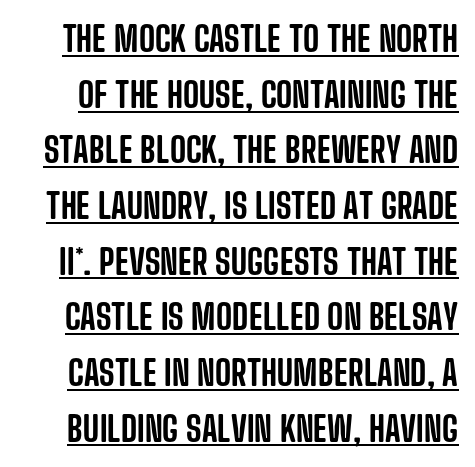
Q: Is the text italic (slanted)? A: No, it is upright.
Q: Is the typeface a serif or a sans-serif typeface? A: Sans-serif.
Q: Is the text underlined? A: Yes.
Q: Is the spacing between letters normal or unusually wide? A: Normal.
Q: Is the spacing between lines tight, normal or loose? A: Normal.
Q: Width (condensed, normal, or wide)? A: Condensed.
Q: Stroke contrast? A: Low.
Q: x-height? A: Large.
Q: Monospaced? A: No.
